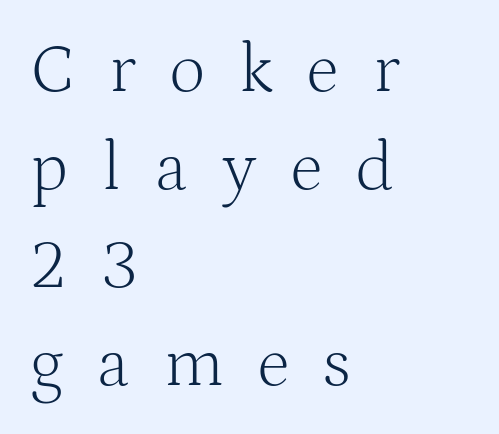
There is plenty of visible air inserted between adjacent glyphs. Leading: standard. Do the characters align in a grid? No, the font is proportional. The text block is weighted toward the left margin, trailing off unevenly rightward. These glyphs show unthickened strokes, regular width or finer.
